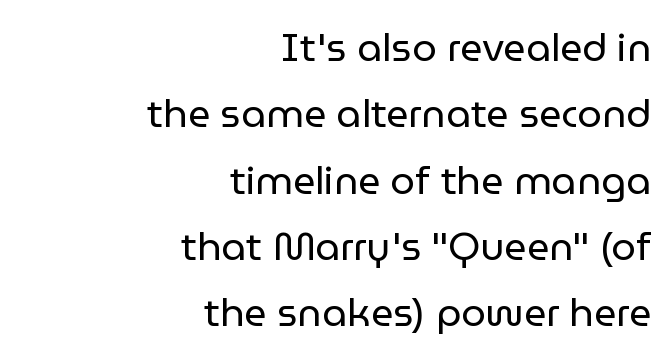
Q: Is the text bold? A: No.
Q: Is the text italic (slanted)? A: No, it is upright.
Q: Is the typeface a serif or a sans-serif typeface? A: Sans-serif.
Q: Is the text underlined? A: No.
Q: How is the paragraph aligned? A: Right-aligned.
Q: Is the spacing between letters normal or unusually wide? A: Normal.
Q: Is the spacing between lines tight, normal or loose? A: Normal.
Q: Width (condensed, normal, or wide)? A: Normal.
Q: Stroke contrast? A: Low.
Q: x-height? A: Medium.
Q: Monospaced? A: No.
